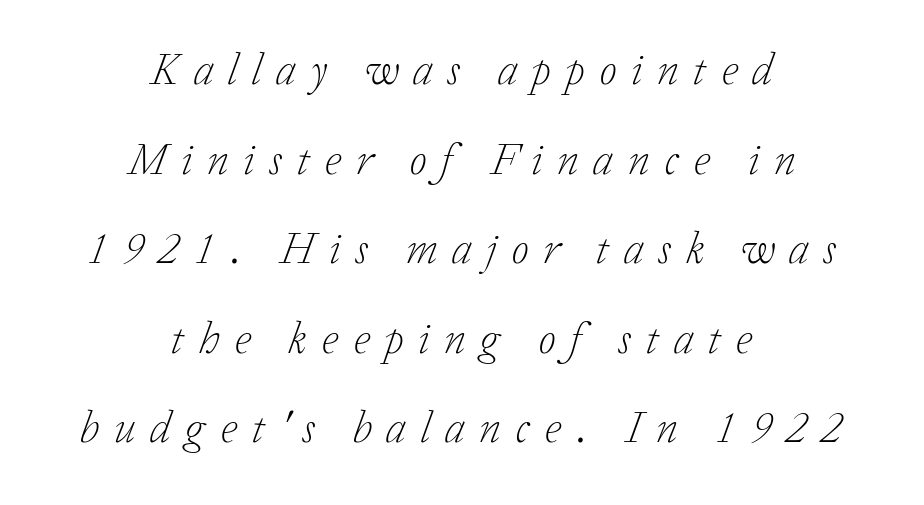
The image shows 45 px light serif type, italic (leaning right); set centered, loose line spacing (1.99x), unusually wide letter spacing (+0.32 em), not underlined; low stroke contrast and a medium x-height.
